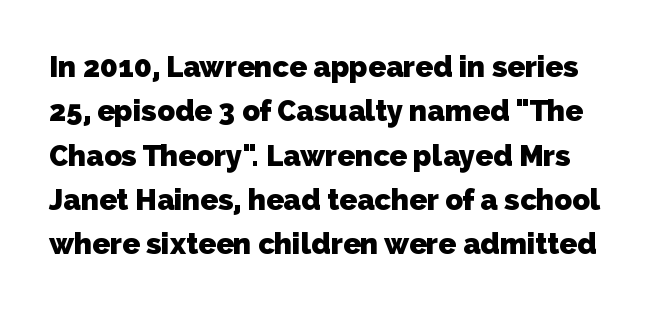
Q: Is the text bold? A: Yes.
Q: Is the typeface a serif or a sans-serif typeface? A: Sans-serif.
Q: Is the text underlined? A: No.
Q: Is the spacing between letters normal or unusually wide? A: Normal.
Q: Is the spacing between lines tight, normal or loose? A: Normal.
Q: Width (condensed, normal, or wide)? A: Normal.
Q: Stroke contrast? A: Low.
Q: x-height? A: Medium.
Q: Monospaced? A: No.
